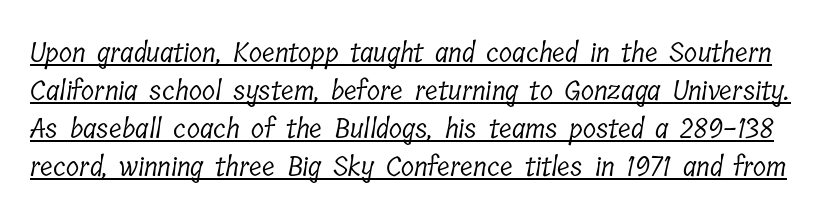
The image shows 27 px text type; set normal line spacing (1.41x), normal letter spacing, underlined.
